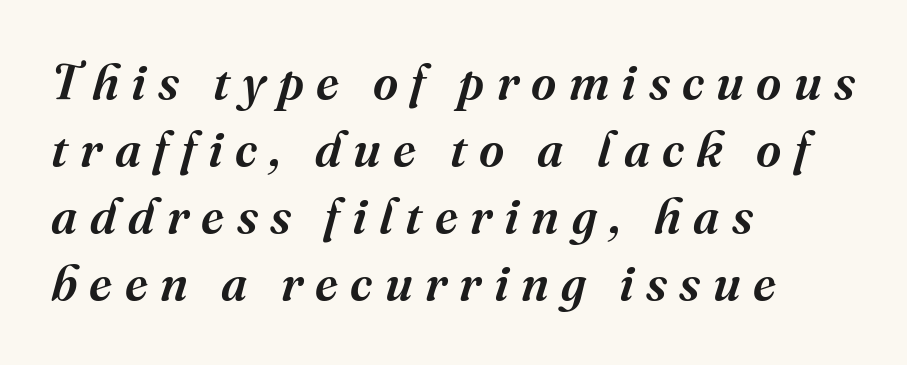
Are there feet on the stems? There are — it's a serif. Evenly set lines give the paragraph a standard silhouette. Anything drawn beneath the words? Only blank space. The text carries the slant typical of an italic or oblique font.
